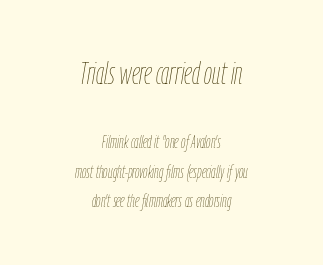
The image shows 32 px thin, condensed type, italic (leaning right); set centered, normal line spacing (1.62x), normal letter spacing, not underlined; the first (top) block is 1.78x larger; low stroke contrast and a medium x-height.
